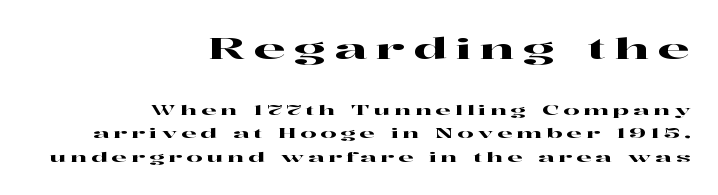
The image shows 29 px wide serif type, upright; set right-aligned, normal line spacing (1.68x), unusually wide letter spacing (+0.29 em), not underlined; the first (top) block is 2.07x larger; high stroke contrast and a medium x-height.
